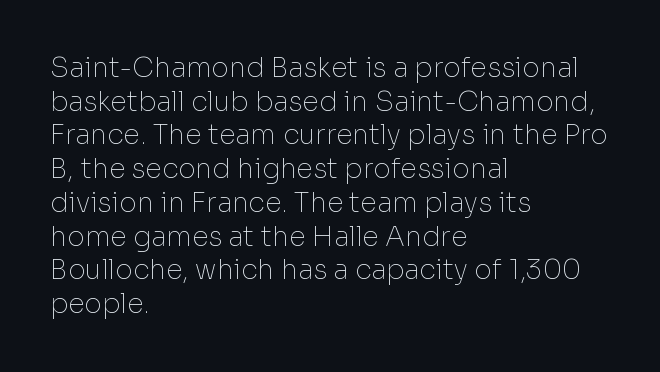
Whoever set this chose a conventional vertical rhythm. Each stroke keeps to a modest, everyday thickness or less. Is there any slant? The stems are plumb. Any mark beneath the type? The region is blank. Horizontal alignment here is leftward, the default for most running prose.
